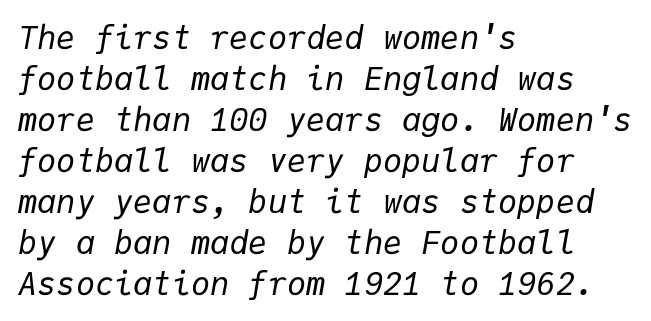
{"italic": "yes", "lean": "right", "slant_degrees": 9, "bold": "no", "weight": "regular", "width": "normal", "stroke_contrast": "low", "x_height": "medium", "monospaced": "yes", "underline": "no", "align": "left", "line_spacing": "normal", "line_spacing_ratio": 1.28, "letter_spacing": "normal", "letter_spacing_em": 0.0, "glyph_px": 32}
